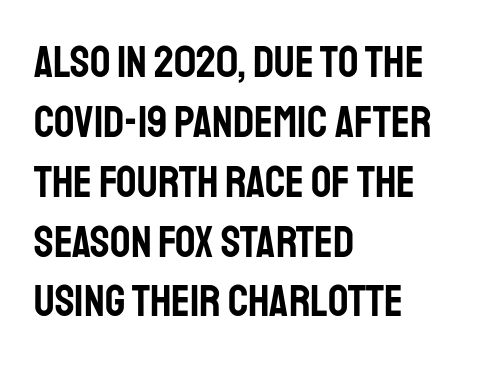
The image shows 45 px condensed sans-serif type, upright; set left-aligned, normal line spacing (1.33x), normal letter spacing, not underlined; low stroke contrast and a large x-height.
